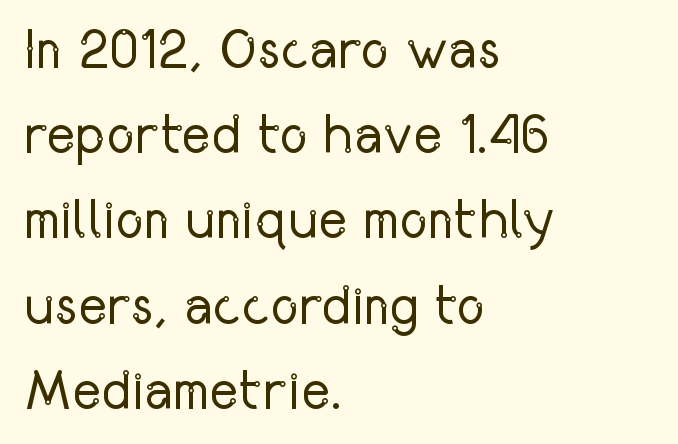
Compared with typical body copy, the letter spacing here is the same. Students, observe: this is what conventionally led text looks like. The passage shown is not underscored anywhere. This is not heavy type; no bold has been used. Each letter keeps its own natural width here, so spacing adapts to shape. Which margin do the lines hug? The left one — the right edge is uneven.
